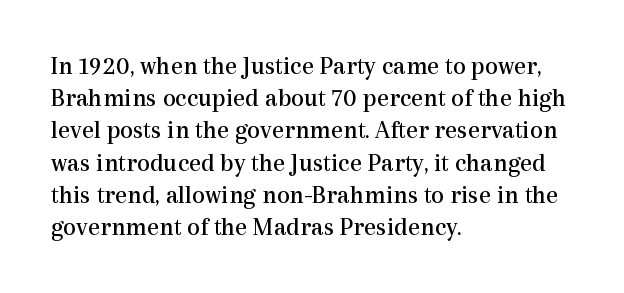
No letter is thick-stroked: the sample isn't bold. The lettering stays uniformly vertical, giving the passage a roman look. This sample uses plain, unmodified letter spacing. These lines stack with their left ends in a neat column. The gap between lines stays unmarked.
